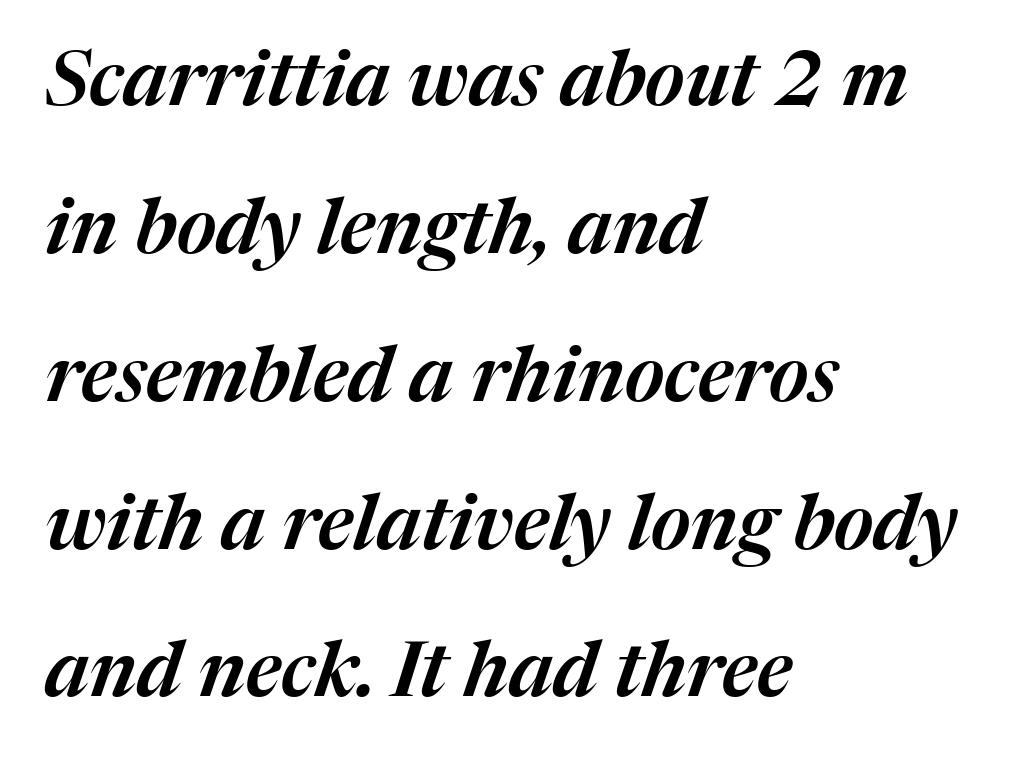
The image shows 77 px text type, italic (leaning right); set left-aligned, loose line spacing (1.92x), normal letter spacing, not underlined; medium stroke contrast and a medium x-height.
